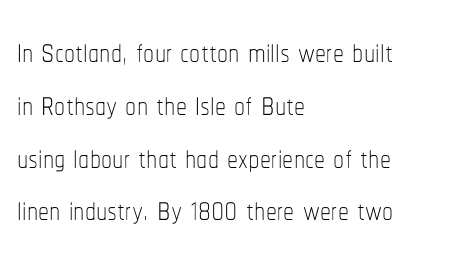
Q: Is the text bold? A: No.
Q: Is the text italic (slanted)? A: No, it is upright.
Q: Is the text underlined? A: No.
Q: How is the paragraph aligned? A: Left-aligned.
Q: Is the spacing between letters normal or unusually wide? A: Normal.
Q: Width (condensed, normal, or wide)? A: Condensed.
Q: Stroke contrast? A: Low.
Q: x-height? A: Medium.
Q: Monospaced? A: No.
